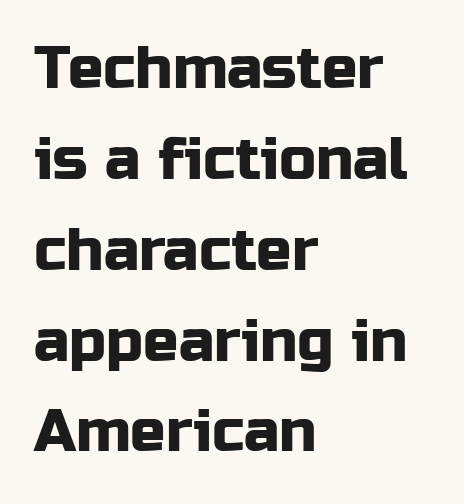
{"serif": "no", "italic": "no", "width": "normal", "stroke_contrast": "low", "x_height": "medium", "monospaced": "no", "underline": "no", "align": "left", "line_spacing": "normal", "line_spacing_ratio": 1.54, "letter_spacing": "normal", "letter_spacing_em": 0.0, "glyph_px": 59}
